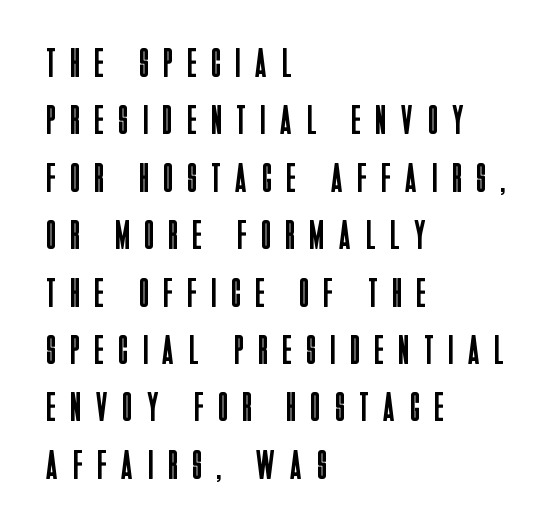
Q: Is the text bold? A: No.
Q: Is the text italic (slanted)? A: No, it is upright.
Q: Is the typeface a serif or a sans-serif typeface? A: Sans-serif.
Q: Is the text underlined? A: No.
Q: How is the paragraph aligned? A: Left-aligned.
Q: Is the spacing between letters normal or unusually wide? A: Unusually wide.
Q: Is the spacing between lines tight, normal or loose? A: Normal.
Q: Width (condensed, normal, or wide)? A: Condensed.
Q: Stroke contrast? A: Low.
Q: x-height? A: Large.
Q: Monospaced? A: No.
